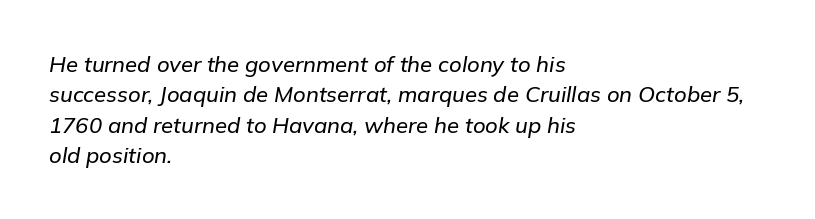
Q: Is the text italic (slanted)? A: Yes, it leans right by about 9 degrees.
Q: Is the text underlined? A: No.
Q: How is the paragraph aligned? A: Left-aligned.
Q: Is the spacing between letters normal or unusually wide? A: Normal.
Q: Is the spacing between lines tight, normal or loose? A: Normal.
